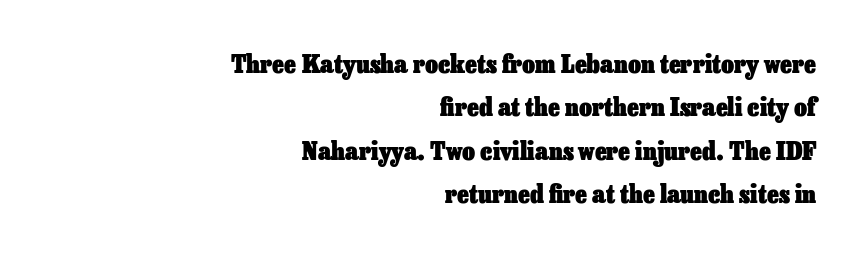
Bold? Absolutely — the strokes are thick and heavy. It's the straight-up-and-down kind of type. A typesetter would call this zero additional tracking. Plain, unruled lines of type.
